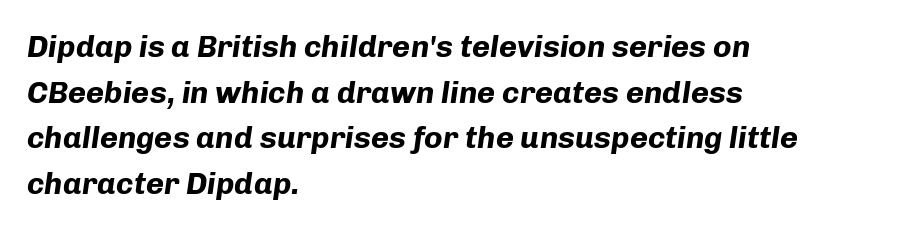
{"italic": "yes", "lean": "right", "slant_degrees": 8, "bold": "yes", "weight": "bold", "width": "normal", "stroke_contrast": "low", "x_height": "medium", "monospaced": "no", "underline": "no", "align": "left", "line_spacing": "normal", "line_spacing_ratio": 1.47, "letter_spacing": "normal", "letter_spacing_em": 0.0, "glyph_px": 31}
